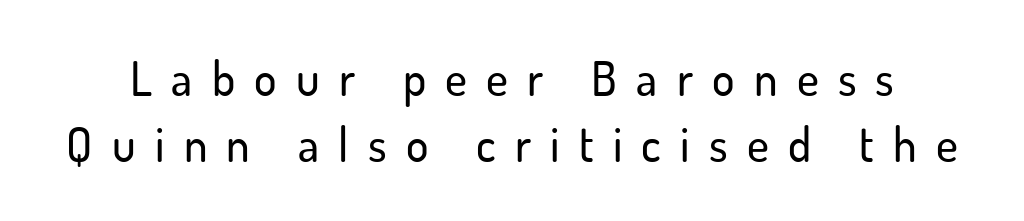
The image shows 47 px sans-serif type, upright; set normal line spacing (1.4x), unusually wide letter spacing (+0.41 em), not underlined; low stroke contrast and a small x-height.
